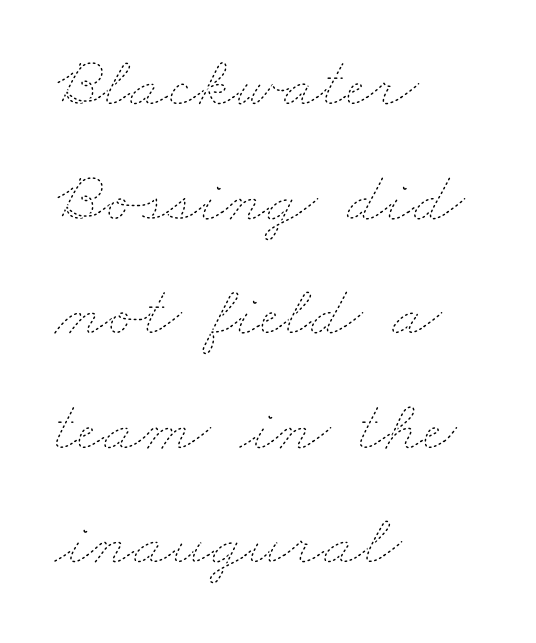
The image shows 73 px thin, wide type; set left-aligned, normal line spacing (1.57x), normal letter spacing, not underlined; low stroke contrast and a small x-height.
